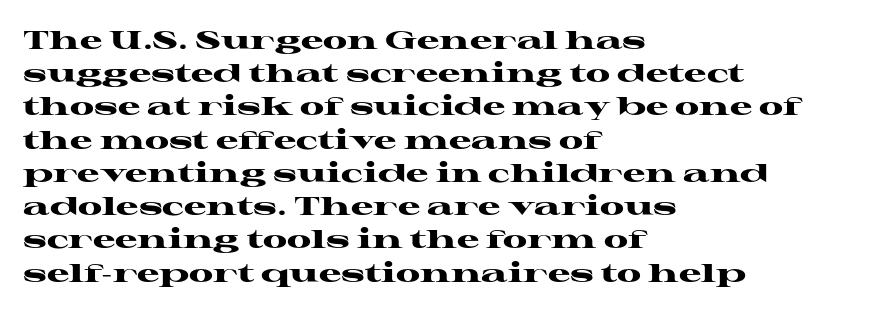
One-word summary of the alignment: left. Compared with an ordinary text face, these strokes are far heavier — a full bold. Interline gaps are of average width in this sample. Letter spacing: default. The baseline area is clear. The letters stand upright; this is a roman face.
